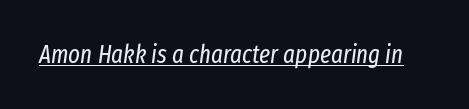
Each stroke keeps to a modest, everyday thickness or less. Rendered with sloped, italic letterforms. In designer terms, the underline attribute is active on this setting. Observe the ordinary spacing: letters are neighbours, not strangers.
